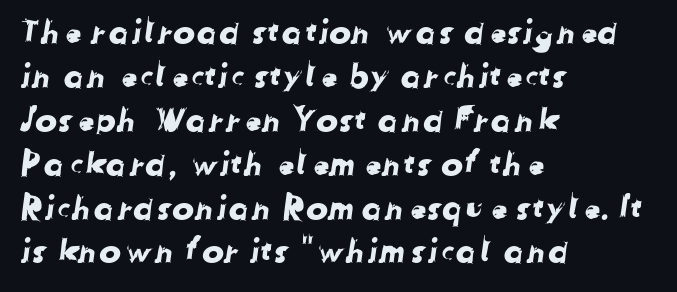
{"serif": "no", "width": "normal", "stroke_contrast": "low", "x_height": "medium", "monospaced": "no", "underline": "no", "align": "left", "line_spacing": "normal", "line_spacing_ratio": 1.33, "letter_spacing": "normal", "letter_spacing_em": 0.0, "glyph_px": 33}
